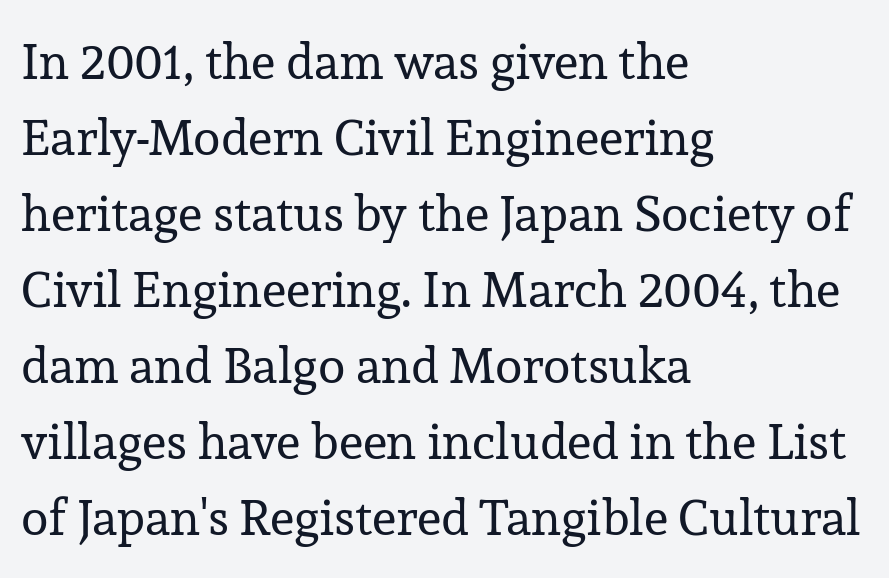
{"serif": "yes", "italic": "no", "bold": "no", "weight": "regular", "width": "normal", "stroke_contrast": "low", "x_height": "medium", "monospaced": "no", "underline": "no", "align": "left", "line_spacing": "normal", "line_spacing_ratio": 1.52, "letter_spacing": "normal", "letter_spacing_em": 0.0, "glyph_px": 50}
